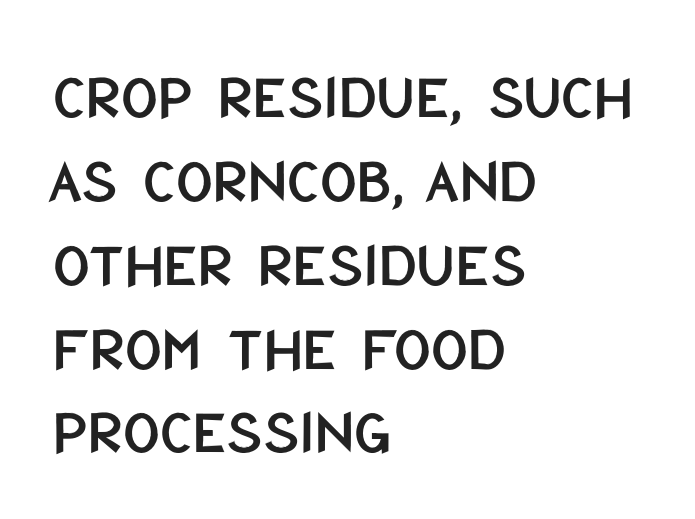
Q: Is the text italic (slanted)? A: No, it is upright.
Q: Is the typeface a serif or a sans-serif typeface? A: Sans-serif.
Q: Is the text underlined? A: No.
Q: How is the paragraph aligned? A: Left-aligned.
Q: Is the spacing between letters normal or unusually wide? A: Normal.
Q: Is the spacing between lines tight, normal or loose? A: Normal.
Q: Width (condensed, normal, or wide)? A: Condensed.
Q: Stroke contrast? A: Low.
Q: x-height? A: Large.
Q: Monospaced? A: No.
